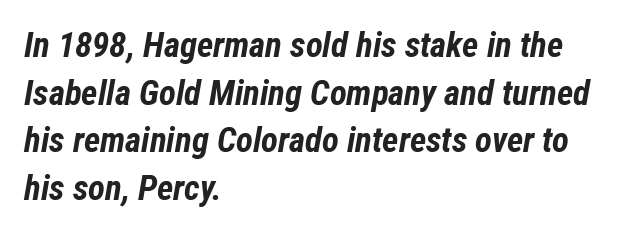
Q: Is the text bold? A: Yes.
Q: Is the text italic (slanted)? A: Yes, it leans right by about 12 degrees.
Q: Is the text underlined? A: No.
Q: How is the paragraph aligned? A: Left-aligned.
Q: Is the spacing between letters normal or unusually wide? A: Normal.
Q: Is the spacing between lines tight, normal or loose? A: Normal.
Q: Width (condensed, normal, or wide)? A: Condensed.
Q: Stroke contrast? A: Low.
Q: x-height? A: Medium.
Q: Monospaced? A: No.
